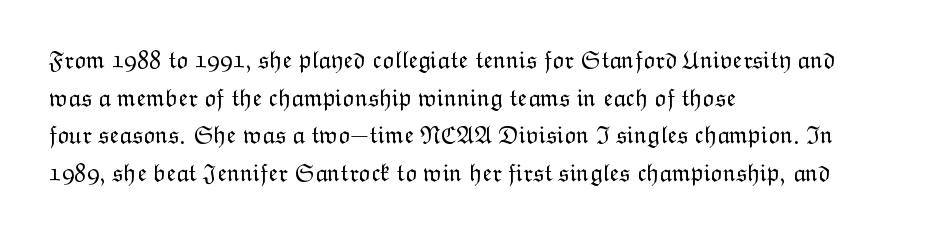
{"italic": "no", "bold": "no", "underline": "no", "align": "left", "line_spacing": "normal", "line_spacing_ratio": 1.51, "letter_spacing": "normal", "letter_spacing_em": 0.0, "glyph_px": 25}
